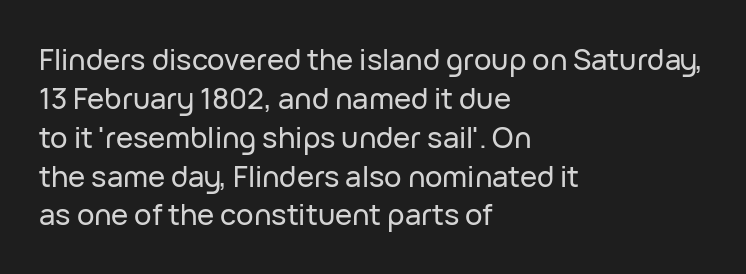
The letters stand upright; this is a roman face. Between one letter and the next there's only the usual sliver of space. Each row of text sits above clean, open space. The glyphs in this specimen are sans serif. The block of text has a typical density, with ordinary space between rows. This sample has the flowing, uneven cadence of proportional lettering.
